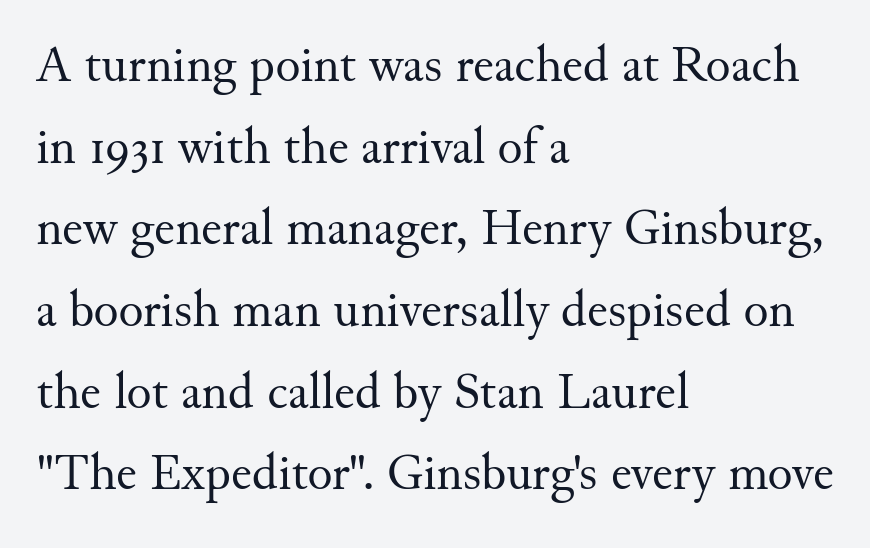
{"serif": "yes", "italic": "no", "bold": "no", "weight": "regular", "width": "normal", "stroke_contrast": "medium", "x_height": "small", "monospaced": "no", "underline": "no", "align": "left", "line_spacing": "normal", "line_spacing_ratio": 1.57, "letter_spacing": "normal", "letter_spacing_em": 0.0, "glyph_px": 52}
